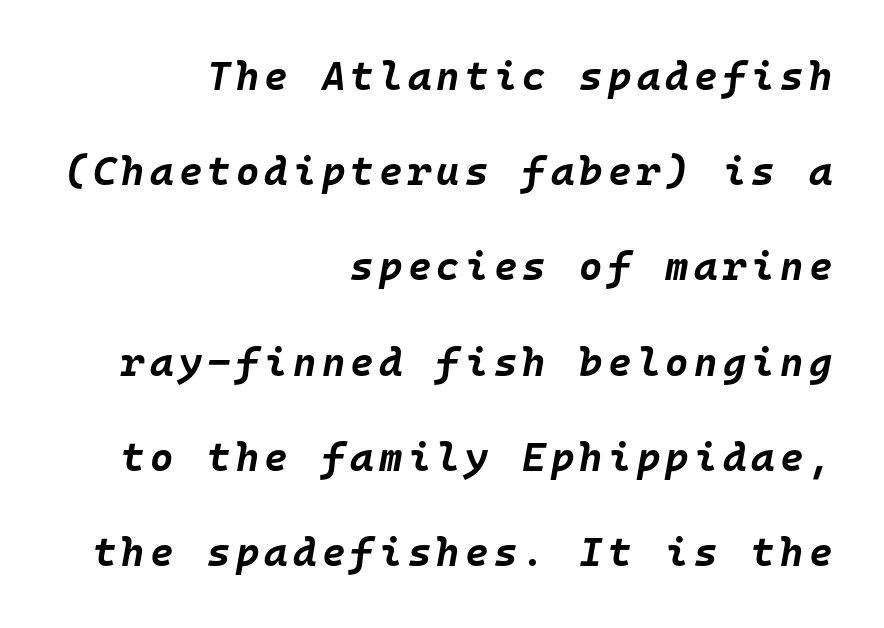
In terms of posture, this sample is oblique. Rule under the text: the space is simply empty. Each glyph is drawn with heavy, bold strokes. The passage shown is typed in a monospace face where columns stay perfectly aligned.
